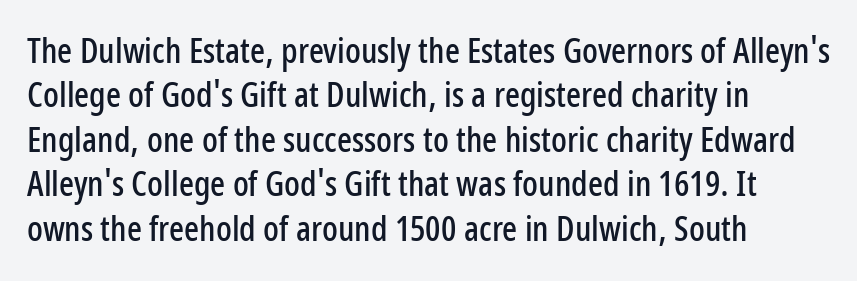
Q: Is the text italic (slanted)? A: No, it is upright.
Q: Is the typeface a serif or a sans-serif typeface? A: Sans-serif.
Q: Is the text underlined? A: No.
Q: How is the paragraph aligned? A: Left-aligned.
Q: Is the spacing between letters normal or unusually wide? A: Normal.
Q: Is the spacing between lines tight, normal or loose? A: Normal.
Q: Width (condensed, normal, or wide)? A: Condensed.
Q: Stroke contrast? A: Low.
Q: x-height? A: Medium.
Q: Monospaced? A: No.
